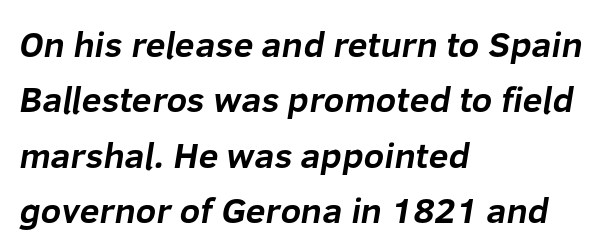
Q: Is the text bold? A: Yes.
Q: Is the typeface a serif or a sans-serif typeface? A: Sans-serif.
Q: Is the text underlined? A: No.
Q: How is the paragraph aligned? A: Left-aligned.
Q: Is the spacing between letters normal or unusually wide? A: Normal.
Q: Is the spacing between lines tight, normal or loose? A: Normal.
Q: Width (condensed, normal, or wide)? A: Normal.
Q: Stroke contrast? A: Low.
Q: x-height? A: Medium.
Q: Monospaced? A: No.
